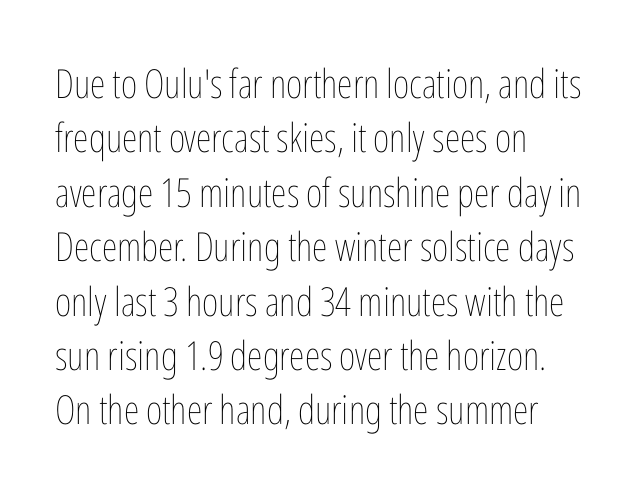
Check under the words: just untouched page. Weight: regular or lighter. Observe the ordinary spacing: letters are neighbours, not strangers. These lines were composed using upright roman letters.
